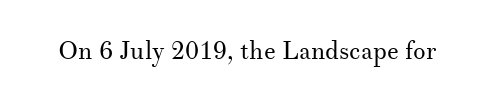
The rendering keeps characters at their native spacing. The font sits on the lighter half of the weight spectrum, regular included. Quick note: underline off. Is there any slant? The stems are plumb.
